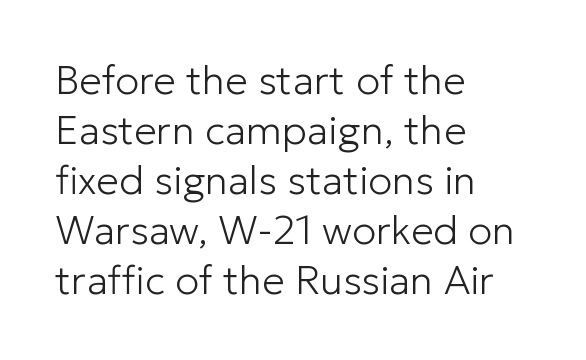
The image shows 40 px light sans-serif type, upright; set left-aligned, normal line spacing (1.25x), normal letter spacing, not underlined; low stroke contrast and a medium x-height.
